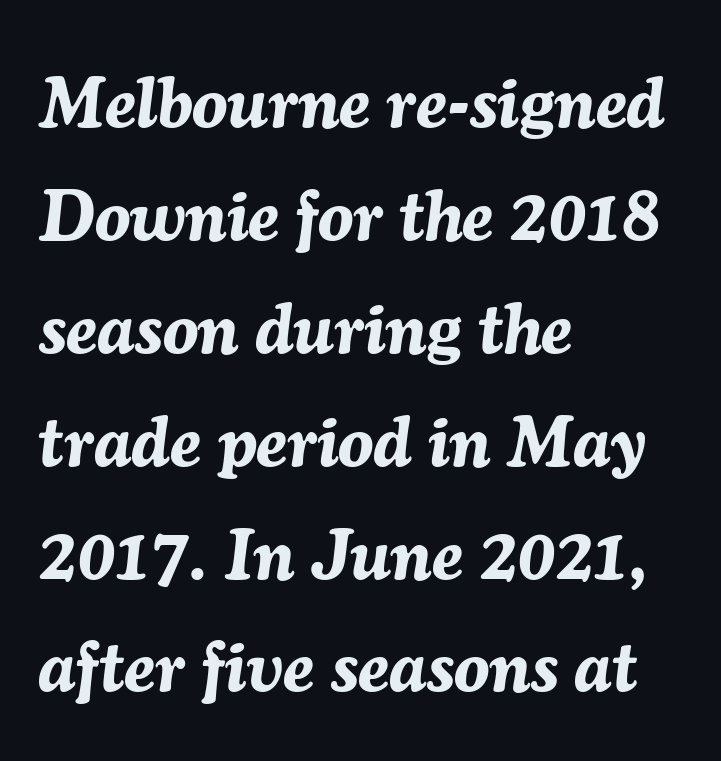
Q: Is the text bold? A: Yes.
Q: Is the text italic (slanted)? A: Yes, it leans right by about 7 degrees.
Q: Is the text underlined? A: No.
Q: How is the paragraph aligned? A: Left-aligned.
Q: Is the spacing between letters normal or unusually wide? A: Normal.
Q: Is the spacing between lines tight, normal or loose? A: Normal.
Q: Width (condensed, normal, or wide)? A: Normal.
Q: Stroke contrast? A: Medium.
Q: x-height? A: Medium.
Q: Monospaced? A: No.
